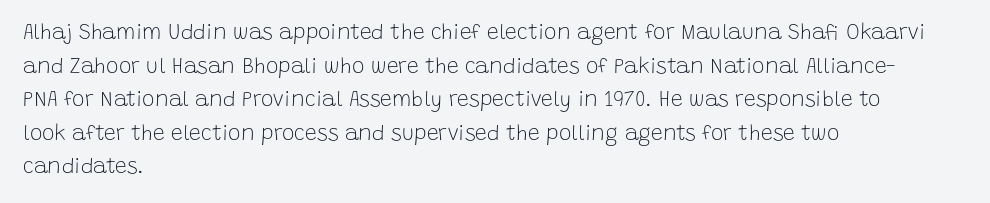
Q: Is the text bold? A: No.
Q: Is the text italic (slanted)? A: No, it is upright.
Q: Is the text underlined? A: No.
Q: How is the paragraph aligned? A: Left-aligned.
Q: Is the spacing between letters normal or unusually wide? A: Normal.
Q: Is the spacing between lines tight, normal or loose? A: Normal.
